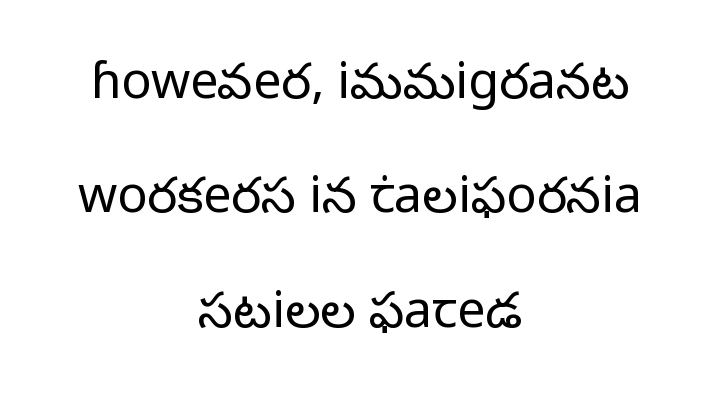
Q: Is the text bold? A: No.
Q: Is the text italic (slanted)? A: No, it is upright.
Q: Is the typeface a serif or a sans-serif typeface? A: Sans-serif.
Q: Is the text underlined? A: No.
Q: How is the paragraph aligned? A: Centered.
Q: Is the spacing between letters normal or unusually wide? A: Normal.
Q: Is the spacing between lines tight, normal or loose? A: Loose.
Q: Width (condensed, normal, or wide)? A: Normal.
Q: Stroke contrast? A: Low.
Q: x-height? A: Medium.
Q: Monospaced? A: No.
